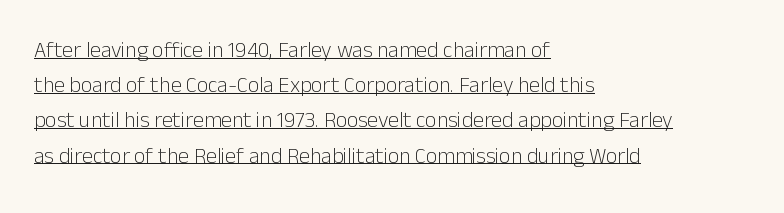
{"italic": "no", "bold": "no", "underline": "yes", "align": "left", "line_spacing": "normal", "line_spacing_ratio": 1.6, "letter_spacing": "normal", "letter_spacing_em": 0.0, "glyph_px": 22}
